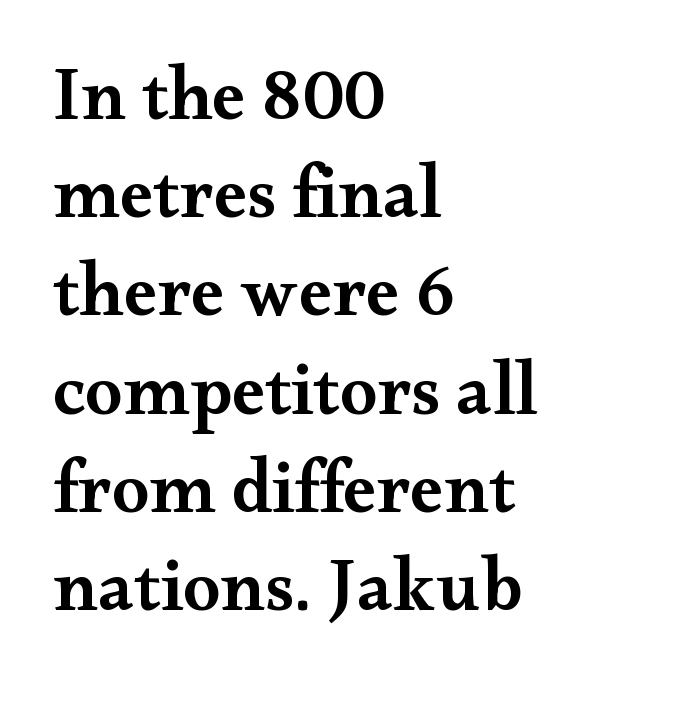
Compared with typical body copy, the letter spacing here is the same. Vertical spacing — default. Set as a demibold, roughly 600 on the weight scale. Every character sits straight up, as roman type does. To sum up the face: it has serifs. This sample has the flowing, uneven cadence of proportional lettering.
